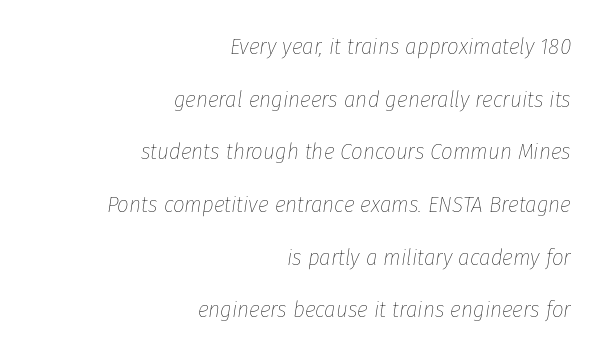
The font is comparable to plain body text, perhaps lighter. This sample is right-justified, so line beginnings fall wherever the words allow. Has an underline been added? It has not. Notice how the stems are inclined rather than vertical — that's the hallmark of italics. Baseline-to-baseline distance is far greater than the letter height. Students, note that the glyphs here touch the page at normal intervals.
